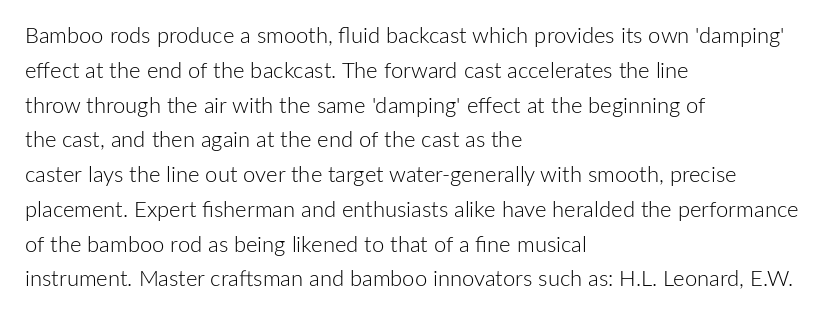
The image shows 22 px text type, upright; set left-aligned, normal line spacing (1.58x), normal letter spacing, not underlined.
